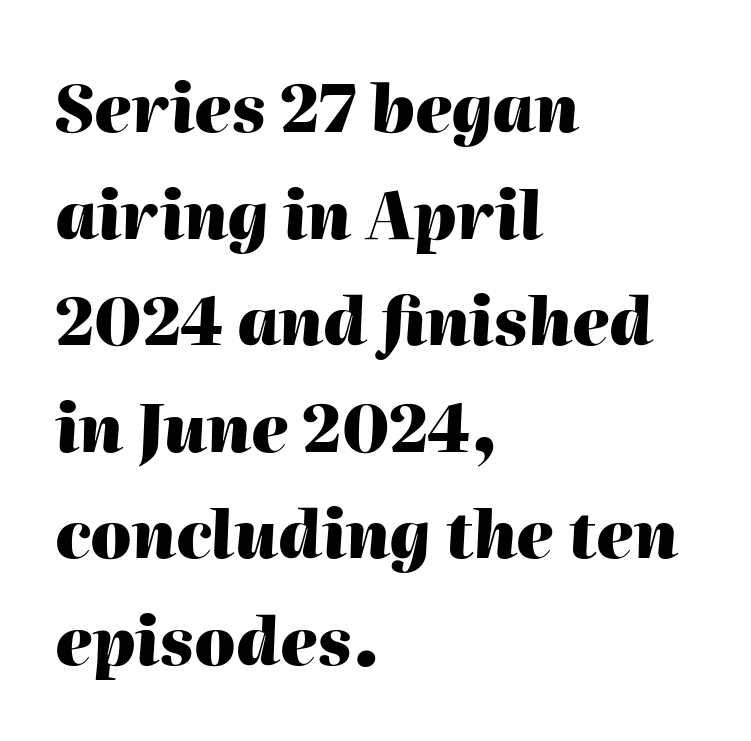
The image shows 65 px heavy type, italic (leaning right); set left-aligned, normal line spacing (1.64x), normal letter spacing, not underlined; high stroke contrast and a medium x-height.
